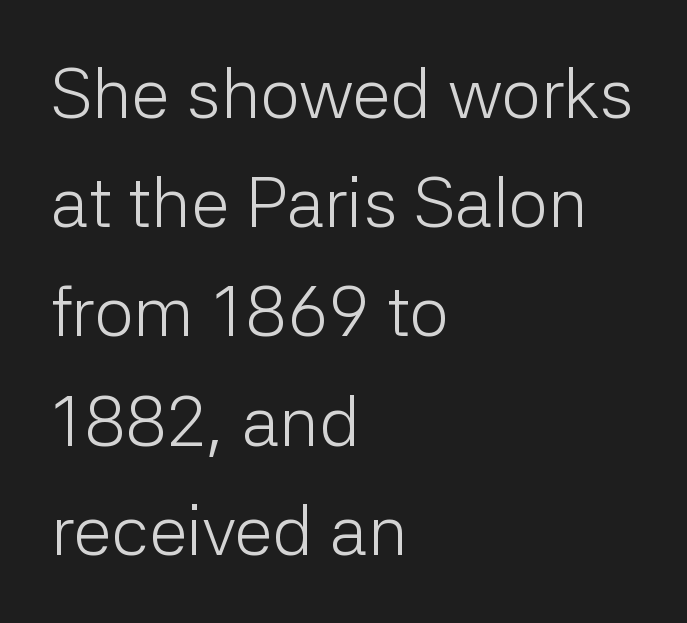
The image shows 70 px light sans-serif type, upright; set left-aligned, normal line spacing (1.56x), normal letter spacing, not underlined; low stroke contrast and a medium x-height.
